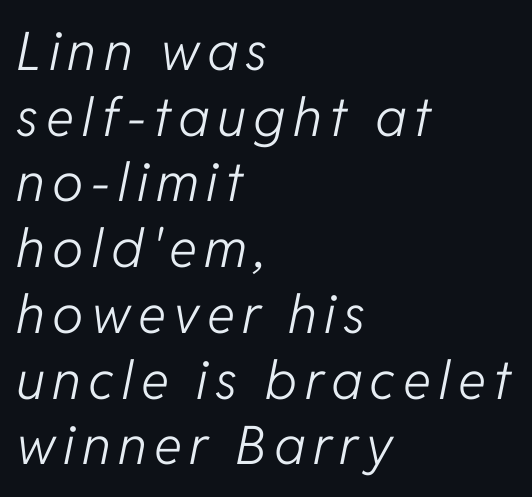
Q: Is the text bold? A: No.
Q: Is the text italic (slanted)? A: Yes, it leans right by about 11 degrees.
Q: Is the text underlined? A: No.
Q: How is the paragraph aligned? A: Left-aligned.
Q: Width (condensed, normal, or wide)? A: Normal.
Q: Stroke contrast? A: Low.
Q: x-height? A: Medium.
Q: Monospaced? A: No.
